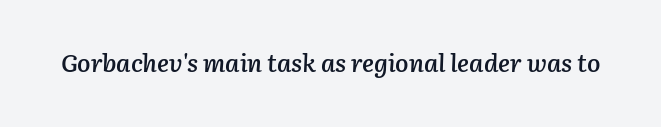
Standard letterfit; no display-style spreading of the glyphs. A semibold gives these letters moderate extra thickness, short of bold. Emphasis-style slanted type is in use. Plain, unruled lines of type.
